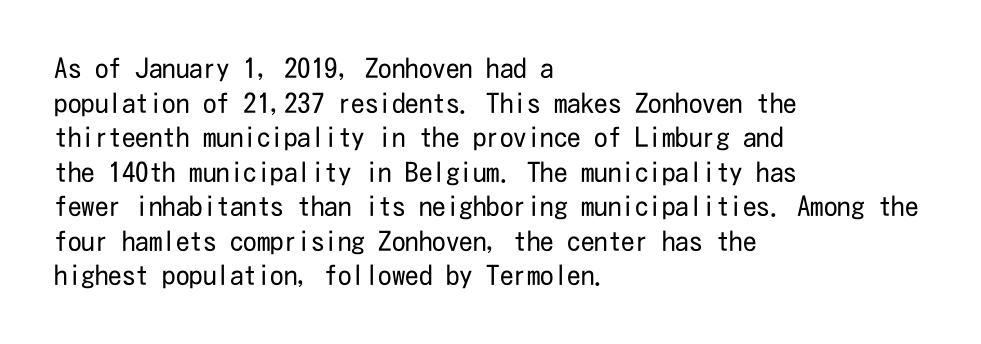
The image shows 27 px text type, upright; set left-aligned, normal line spacing (1.28x), normal letter spacing, not underlined.
